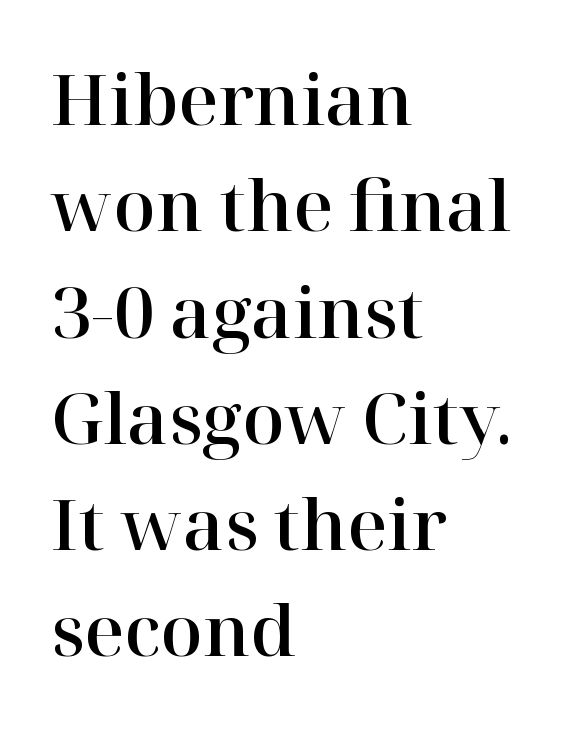
{"serif": "yes", "italic": "no", "width": "normal", "stroke_contrast": "high", "x_height": "medium", "monospaced": "no", "underline": "no", "align": "left", "line_spacing": "normal", "line_spacing_ratio": 1.54, "letter_spacing": "normal", "letter_spacing_em": 0.0, "glyph_px": 69}
